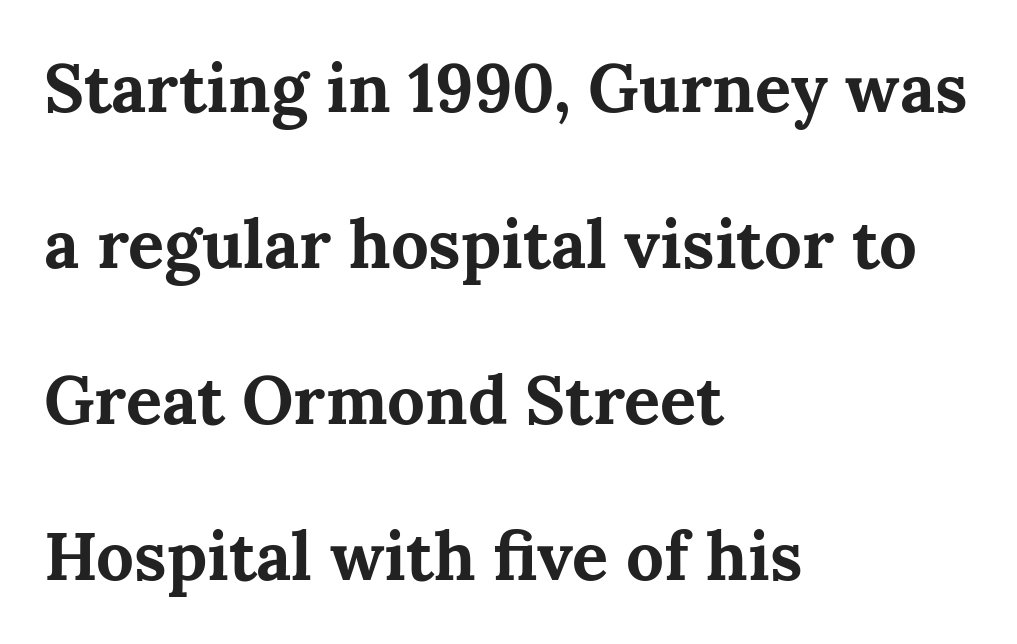
Rule under the text: the space is simply empty. Notice how the passage keeps a crisp vertical edge on the left only. The axis of the letterforms is exactly vertical. Line spacing here is loose.
